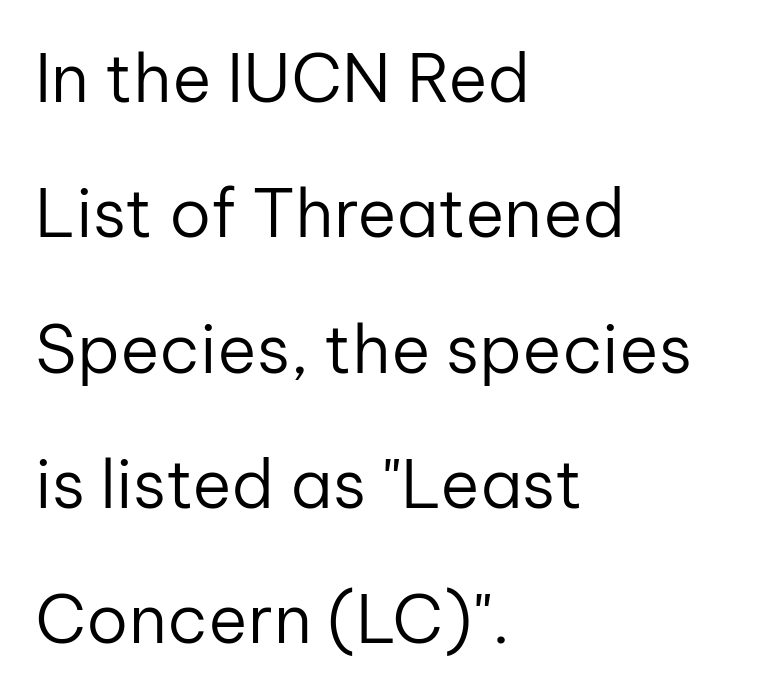
{"serif": "no", "italic": "no", "bold": "no", "weight": "regular", "width": "normal", "stroke_contrast": "low", "x_height": "medium", "monospaced": "no", "underline": "no", "align": "left", "line_spacing": "loose", "line_spacing_ratio": 2.02, "letter_spacing": "normal", "letter_spacing_em": 0.0, "glyph_px": 67}
